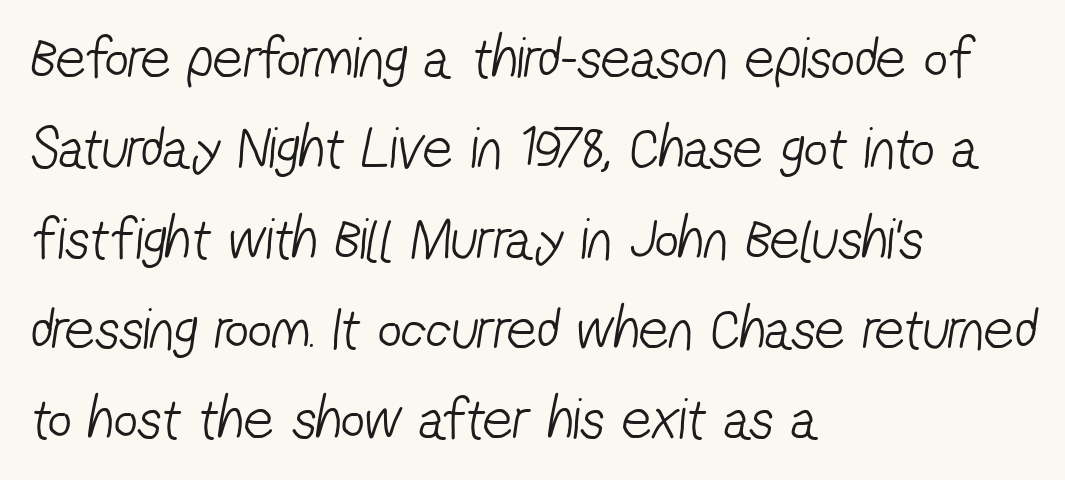
Q: Is the text bold? A: No.
Q: Is the typeface a serif or a sans-serif typeface? A: Sans-serif.
Q: Is the text underlined? A: No.
Q: How is the paragraph aligned? A: Left-aligned.
Q: Is the spacing between letters normal or unusually wide? A: Normal.
Q: Is the spacing between lines tight, normal or loose? A: Normal.
Q: Width (condensed, normal, or wide)? A: Condensed.
Q: Stroke contrast? A: Low.
Q: x-height? A: Medium.
Q: Monospaced? A: No.
